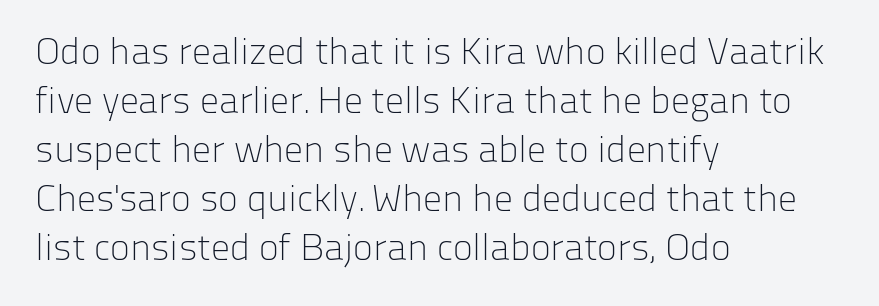
Every character sits straight up, as roman type does. The letters sit at their default tracking, neither squeezed nor spread. Visually the block forms a straight wall on the left and a jagged coastline on the right. This sample has the flowing, uneven cadence of proportional lettering.
